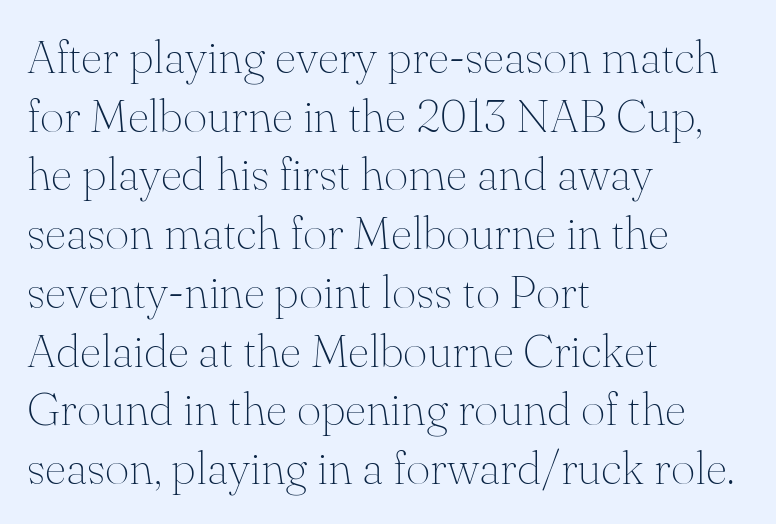
What stands out about the letter spacing? Nothing — it is the standard amount. A classic flush-left, rag-right setting is used for this passage. Rendered with straight, roman letterforms. Bare-footed words on every line. Regular leading. The strokes are not fattened; the text isn't bold.
